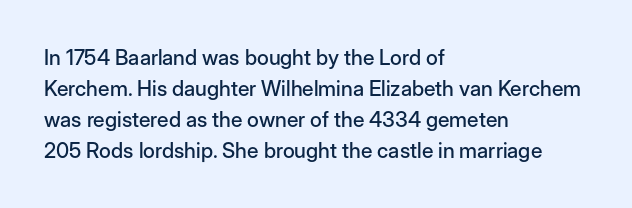
{"italic": "no", "underline": "no", "align": "left", "line_spacing": "normal", "line_spacing_ratio": 1.47, "letter_spacing": "normal", "letter_spacing_em": 0.0, "glyph_px": 21}
